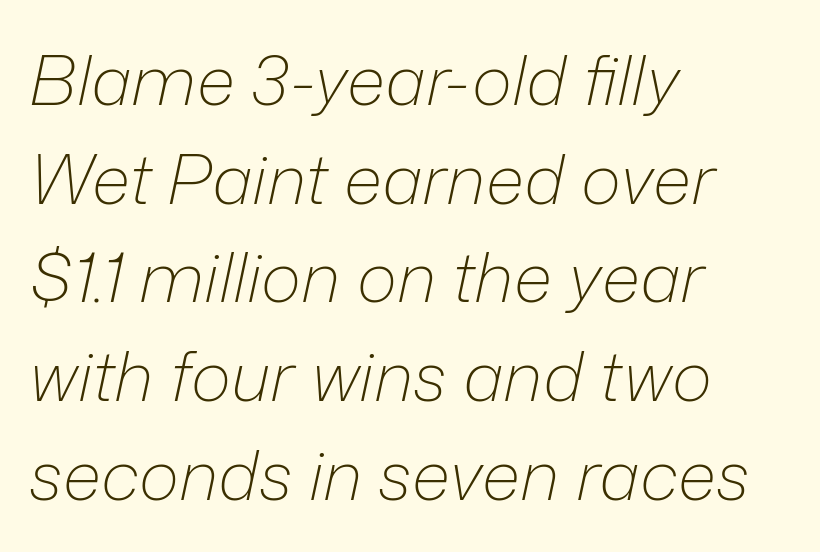
Q: Is the text bold? A: No.
Q: Is the text italic (slanted)? A: Yes, it leans right by about 12 degrees.
Q: Is the text underlined? A: No.
Q: How is the paragraph aligned? A: Left-aligned.
Q: Is the spacing between letters normal or unusually wide? A: Normal.
Q: Is the spacing between lines tight, normal or loose? A: Normal.
Q: Width (condensed, normal, or wide)? A: Normal.
Q: Stroke contrast? A: Low.
Q: x-height? A: Medium.
Q: Monospaced? A: No.
